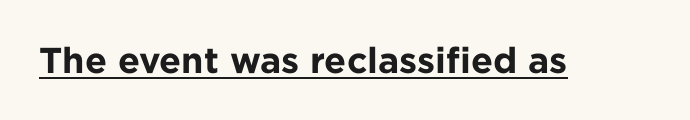
Q: Is the text bold? A: Yes.
Q: Is the text italic (slanted)? A: No, it is upright.
Q: Is the typeface a serif or a sans-serif typeface? A: Sans-serif.
Q: Is the text underlined? A: Yes.
Q: Is the spacing between letters normal or unusually wide? A: Normal.
Q: Width (condensed, normal, or wide)? A: Normal.
Q: Stroke contrast? A: Low.
Q: x-height? A: Medium.
Q: Monospaced? A: No.
